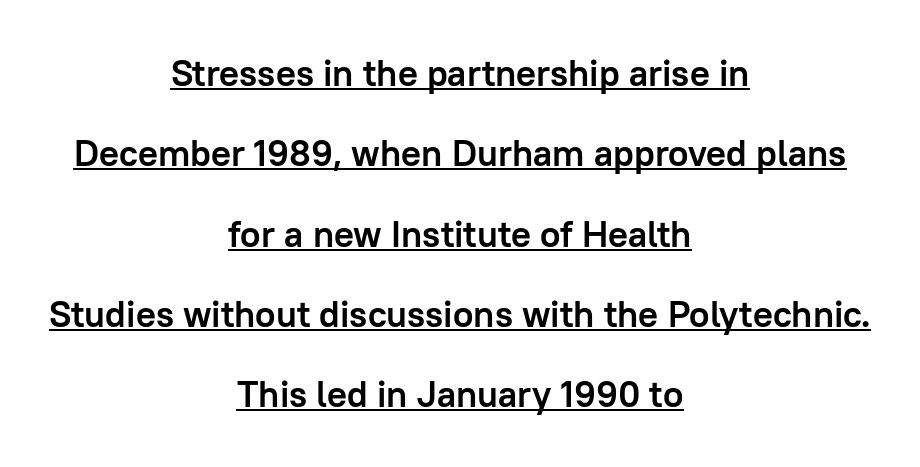
Q: Is the text bold? A: Yes.
Q: Is the text italic (slanted)? A: No, it is upright.
Q: Is the typeface a serif or a sans-serif typeface? A: Sans-serif.
Q: Is the text underlined? A: Yes.
Q: How is the paragraph aligned? A: Centered.
Q: Is the spacing between letters normal or unusually wide? A: Normal.
Q: Is the spacing between lines tight, normal or loose? A: Loose.
Q: Width (condensed, normal, or wide)? A: Normal.
Q: Stroke contrast? A: Low.
Q: x-height? A: Medium.
Q: Monospaced? A: No.
